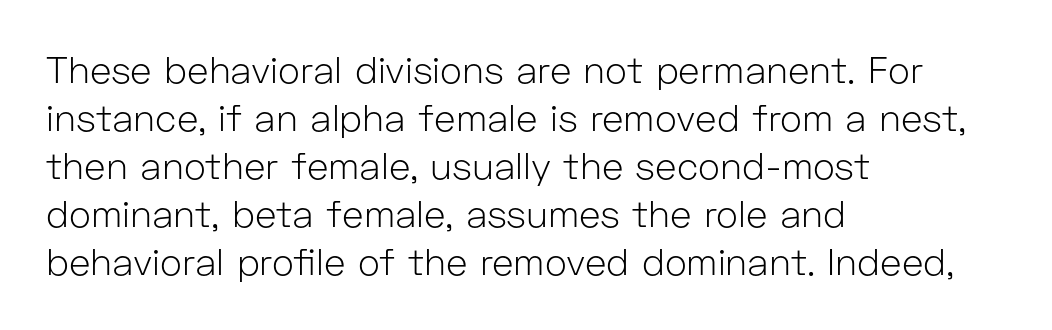
{"serif": "no", "italic": "no", "bold": "no", "weight": "light", "width": "normal", "stroke_contrast": "low", "x_height": "medium", "monospaced": "no", "underline": "no", "align": "left", "line_spacing": "normal", "line_spacing_ratio": 1.3, "letter_spacing": "normal", "letter_spacing_em": 0.0, "glyph_px": 37}
